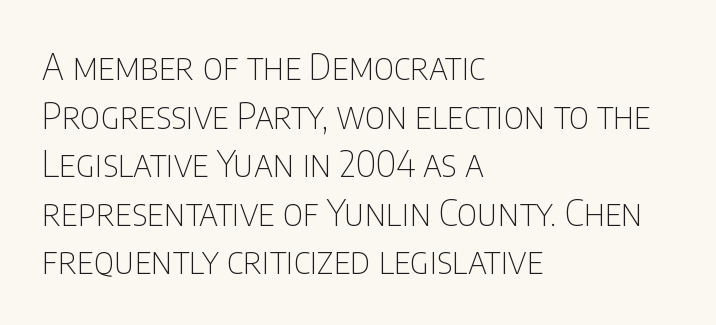
{"serif": "no", "italic": "no", "bold": "no", "weight": "thin", "width": "condensed", "stroke_contrast": "low", "x_height": "large", "monospaced": "no", "underline": "no", "align": "left", "line_spacing": "normal", "line_spacing_ratio": 1.35, "letter_spacing": "normal", "letter_spacing_em": 0.0, "glyph_px": 36}
